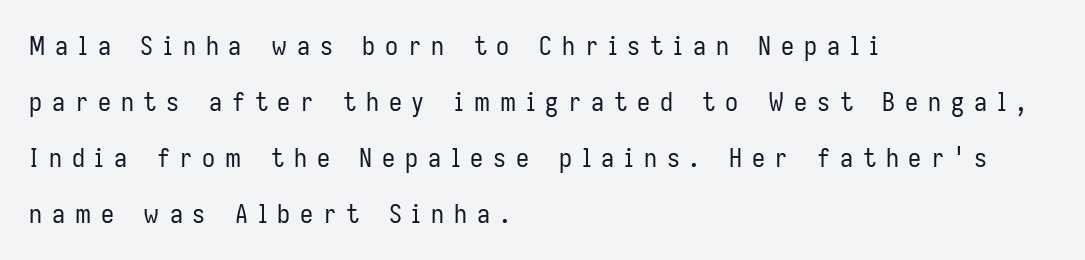
{"italic": "no", "bold": "no", "underline": "no", "align": "left", "line_spacing": "loose", "line_spacing_ratio": 2.15, "letter_spacing": "wide", "letter_spacing_em": 0.38, "glyph_px": 26}
